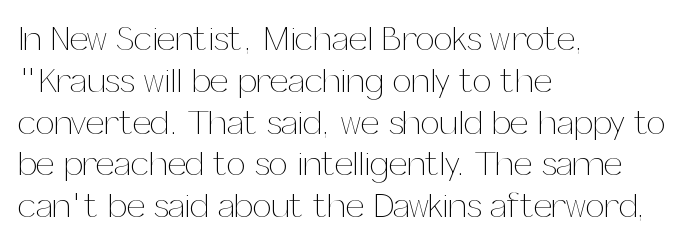
Q: Is the text bold? A: No.
Q: Is the text italic (slanted)? A: No, it is upright.
Q: Is the text underlined? A: No.
Q: How is the paragraph aligned? A: Left-aligned.
Q: Is the spacing between letters normal or unusually wide? A: Normal.
Q: Width (condensed, normal, or wide)? A: Normal.
Q: Stroke contrast? A: Medium.
Q: x-height? A: Medium.
Q: Monospaced? A: No.
